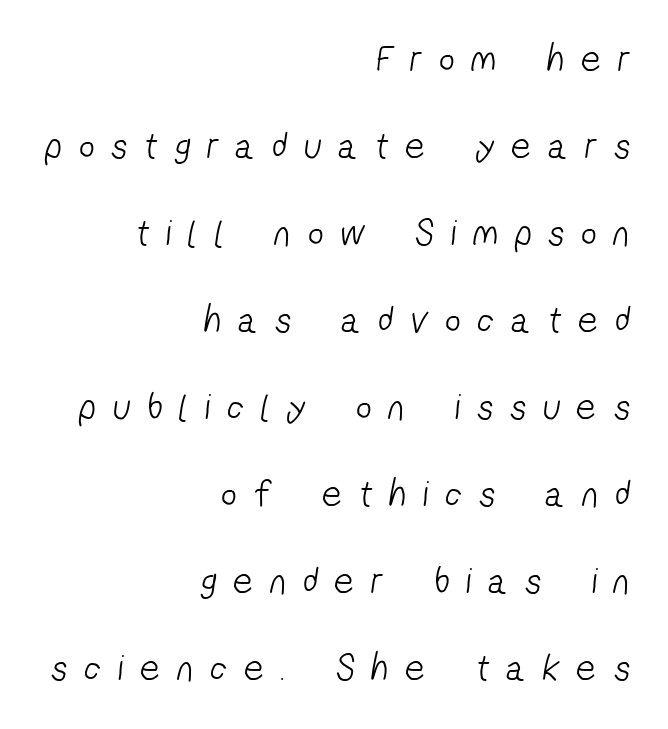
Just letters on the line, the space beneath them empty. The rendering anchors every line to the right-hand side. Looks like regular typesetting: each glyph gets only the width it needs. The face looks like a standard text weight, possibly lighter.
